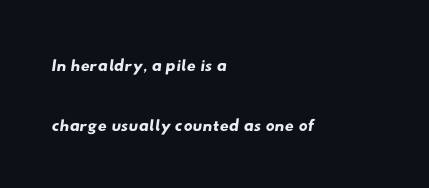
Beneath every word, the page is bare. The letters sit at their default tracking, neither squeezed nor spread. Is there much room between lines? Yes — plenty of vertical air separates them. The lines are quadded left.
